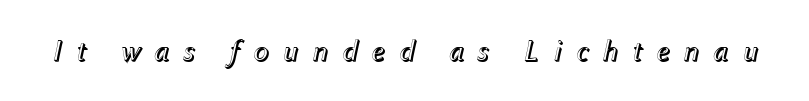
Slant detected: the letters are inclined. The passage shown is typed in a proportional face where columns would drift. There is plenty of visible air inserted between adjacent glyphs. A clean baseline with only descenders dipping below it.
